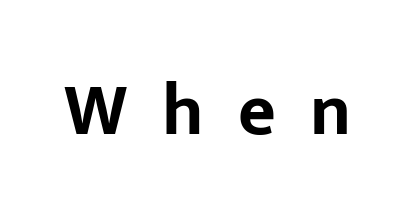
Type without underlining. Look at the stroke-to-counter ratio: heavy, a bold. Nothing sits at the stroke ends, so this counts as sans-serif. The rendering uses natural spacing where letterforms have individual widths.
